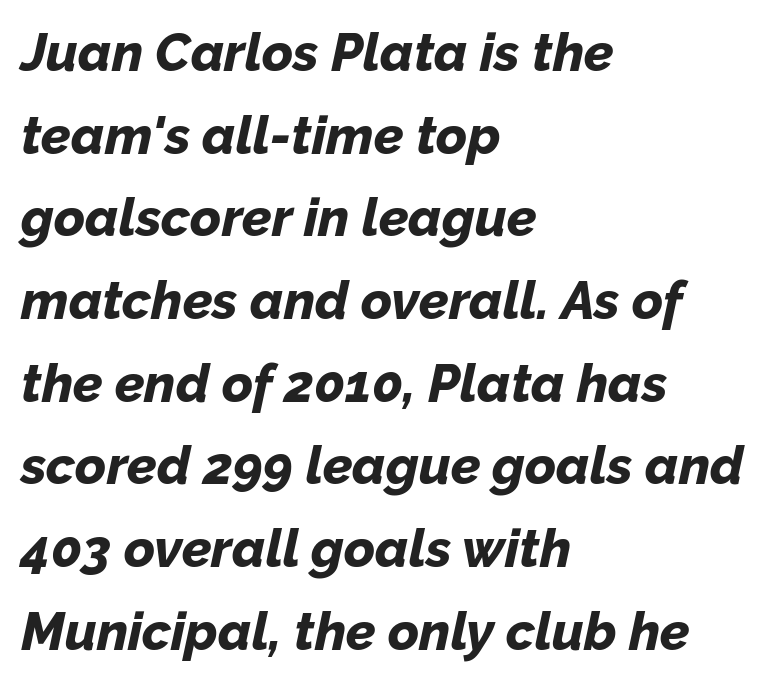
The image shows 53 px bold type, italic (leaning right); set left-aligned, normal line spacing (1.56x), normal letter spacing, not underlined; low stroke contrast and a medium x-height.
